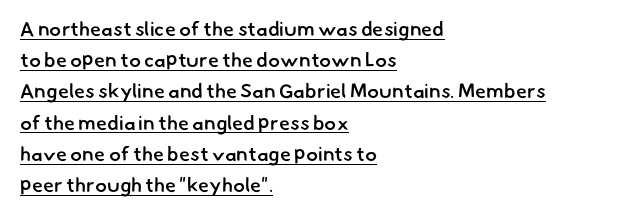
The type is set solid horizontally, with unmodified tracking. Each line of the rendering has a horizontal stroke beneath the glyphs. The lines in this sample share a left origin and differ only in where they stop. Successive baselines arrive at the customary interval. Bold? Not quite — semibold, heavier than regular but stopping short.
